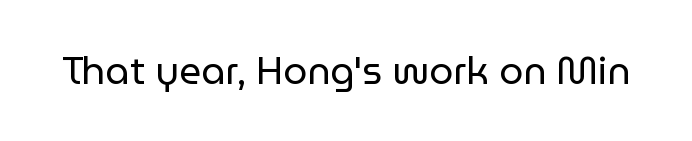
Q: Is the text bold? A: No.
Q: Is the text italic (slanted)? A: No, it is upright.
Q: Is the typeface a serif or a sans-serif typeface? A: Sans-serif.
Q: Is the text underlined? A: No.
Q: Is the spacing between letters normal or unusually wide? A: Normal.
Q: Width (condensed, normal, or wide)? A: Normal.
Q: Stroke contrast? A: Low.
Q: x-height? A: Medium.
Q: Monospaced? A: No.
